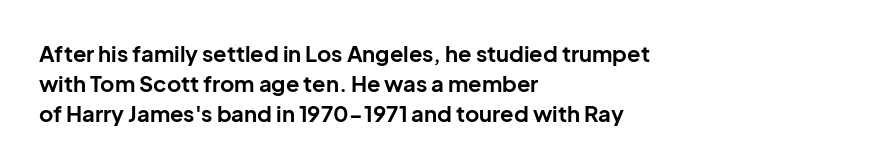
{"italic": "no", "bold": "yes", "underline": "no", "align": "left", "line_spacing": "normal", "line_spacing_ratio": 1.37, "letter_spacing": "normal", "letter_spacing_em": 0.0, "glyph_px": 22}
